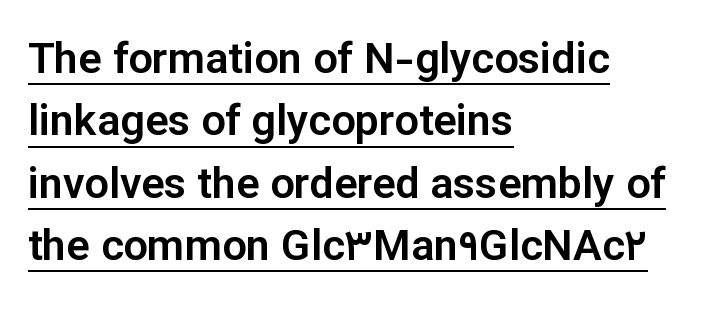
Q: Is the text italic (slanted)? A: No, it is upright.
Q: Is the typeface a serif or a sans-serif typeface? A: Sans-serif.
Q: Is the text underlined? A: Yes.
Q: How is the paragraph aligned? A: Left-aligned.
Q: Is the spacing between letters normal or unusually wide? A: Normal.
Q: Is the spacing between lines tight, normal or loose? A: Normal.
Q: Width (condensed, normal, or wide)? A: Normal.
Q: Stroke contrast? A: Low.
Q: x-height? A: Medium.
Q: Monospaced? A: No.
